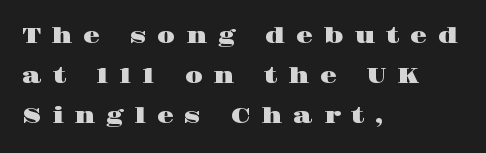
These lines have a slow, spaced-out rhythm from letter to letter. Decoration check: the copy has no underline. The passage is arranged the way most books set body copy — flush left. Notice how the stems are strictly vertical — no italics here.
